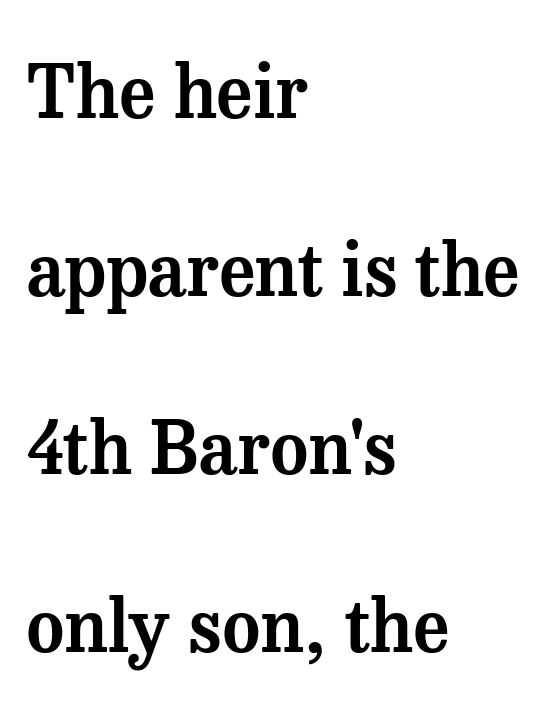
Q: Is the text italic (slanted)? A: No, it is upright.
Q: Is the typeface a serif or a sans-serif typeface? A: Serif.
Q: Is the text underlined? A: No.
Q: How is the paragraph aligned? A: Left-aligned.
Q: Is the spacing between letters normal or unusually wide? A: Normal.
Q: Is the spacing between lines tight, normal or loose? A: Loose.
Q: Width (condensed, normal, or wide)? A: Normal.
Q: Stroke contrast? A: Medium.
Q: x-height? A: Medium.
Q: Monospaced? A: No.
